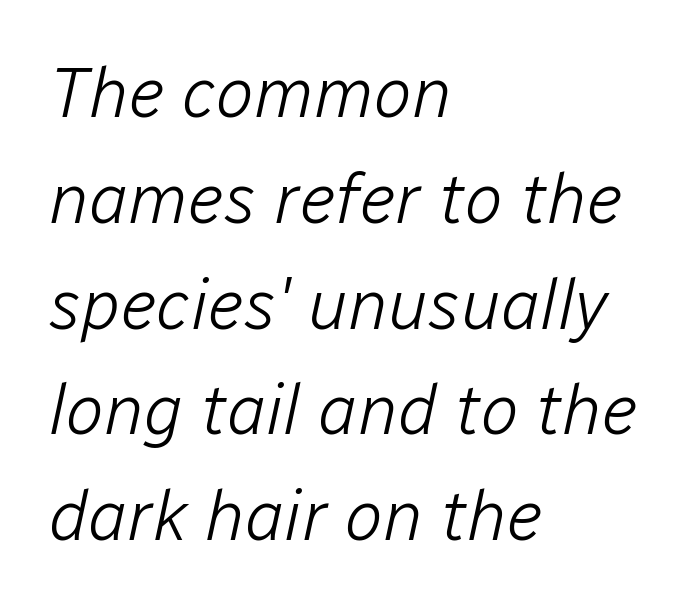
The image shows 71 px light type, italic (leaning right); set left-aligned, normal line spacing (1.49x), normal letter spacing, not underlined; low stroke contrast and a medium x-height.
